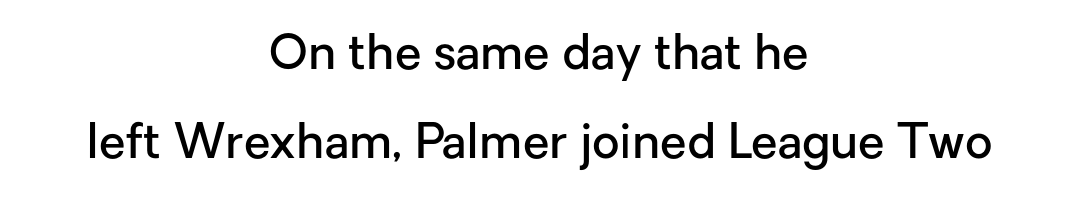
{"serif": "no", "italic": "no", "bold": "semi", "weight": "semibold", "width": "normal", "stroke_contrast": "low", "x_height": "medium", "monospaced": "no", "underline": "no", "align": "center", "line_spacing_ratio": 1.85, "letter_spacing": "normal", "letter_spacing_em": 0.0, "glyph_px": 48}
